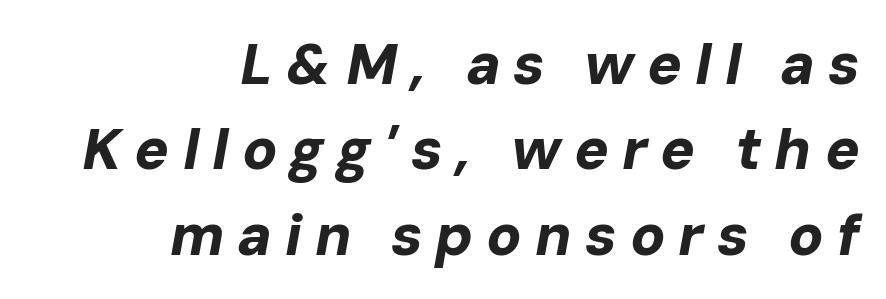
Q: Is the text bold? A: Yes.
Q: Is the text italic (slanted)? A: Yes, it leans right by about 10 degrees.
Q: Is the text underlined? A: No.
Q: How is the paragraph aligned? A: Right-aligned.
Q: Is the spacing between letters normal or unusually wide? A: Unusually wide.
Q: Is the spacing between lines tight, normal or loose? A: Normal.
Q: Width (condensed, normal, or wide)? A: Normal.
Q: Stroke contrast? A: Low.
Q: x-height? A: Medium.
Q: Monospaced? A: No.
